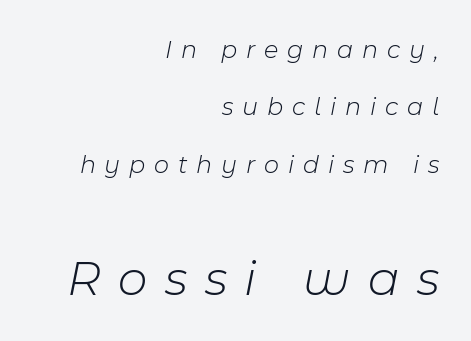
You get the small type first, then a jump to larger type. A bare baseline throughout the passage. The face used here is proportionally spaced, like ordinary book or web type. Look at the tracking — it's clearly loosened, letters drifting apart. The rendering uses a large line-height, opening up the rows. Horizontal alignment here is rightward, an uncommon choice for prose.
